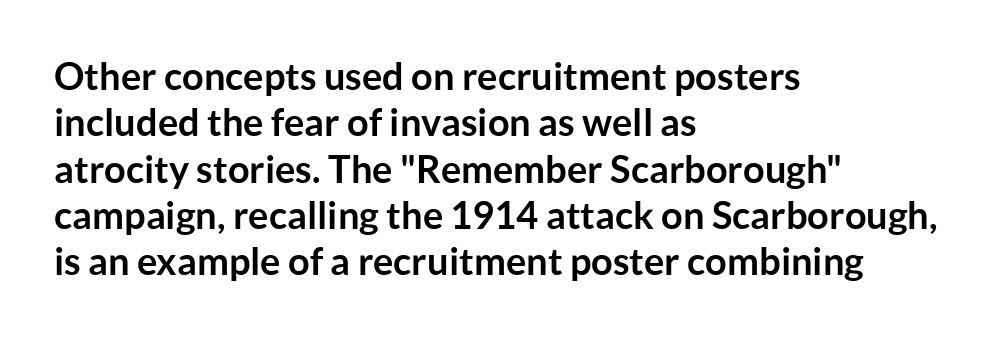
These lines stack with their left ends in a neat column. There is no visible air inserted between adjacent glyphs. Just letters on the line, the space beneath them empty. Proportional: the letters do not fall into vertical columns. Regarding serifs, this sample does without them.
